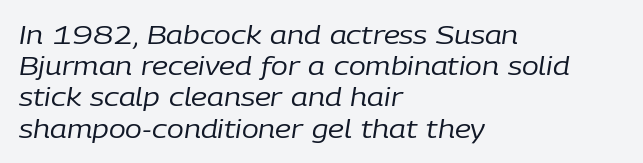
The image shows 25 px text type, italic (leaning right); set left-aligned, normal line spacing (1.25x), normal letter spacing, not underlined.
